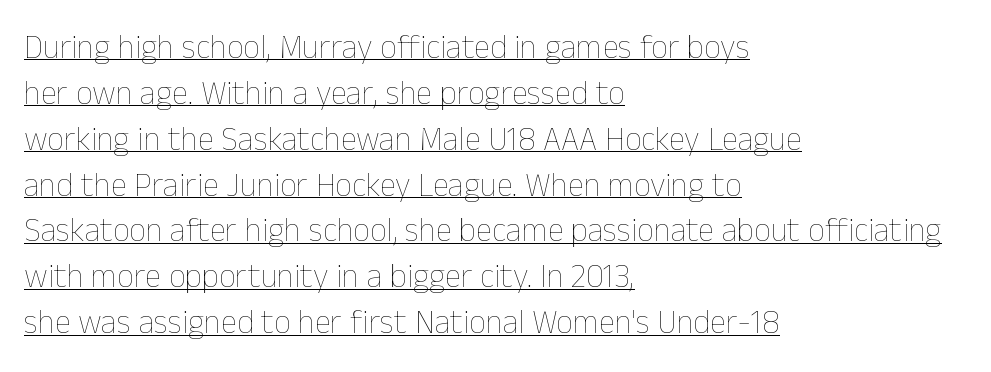
Q: Is the text bold? A: No.
Q: Is the text italic (slanted)? A: No, it is upright.
Q: Is the text underlined? A: Yes.
Q: How is the paragraph aligned? A: Left-aligned.
Q: Is the spacing between letters normal or unusually wide? A: Normal.
Q: Is the spacing between lines tight, normal or loose? A: Normal.
Q: Width (condensed, normal, or wide)? A: Normal.
Q: Stroke contrast? A: Low.
Q: x-height? A: Medium.
Q: Monospaced? A: No.
